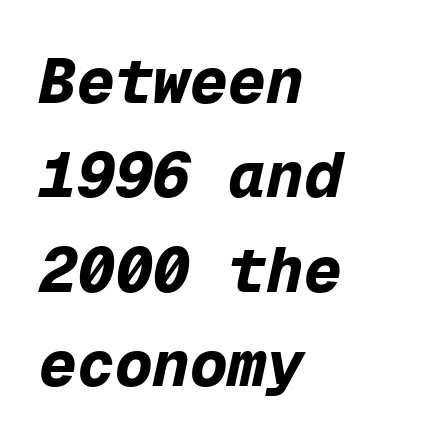
Compared with ordinary roman type, these characters are visibly tilted. Every character here occupies the same horizontal width, giving the sample a typewriter-like rhythm. Beneath every word, the page is bare. The rendering uses a bold face; every stroke is thick and dark. The rendering keeps characters at their native spacing.
